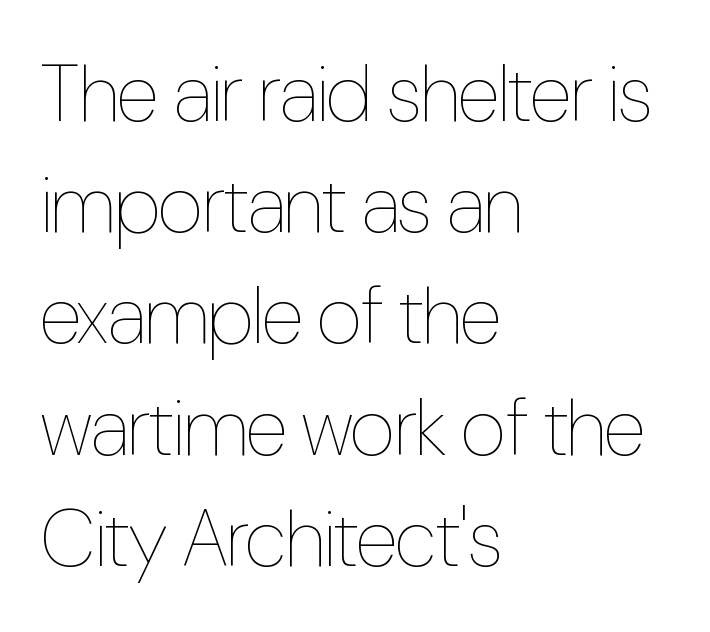
Q: Is the text bold? A: No.
Q: Is the text italic (slanted)? A: No, it is upright.
Q: Is the text underlined? A: No.
Q: How is the paragraph aligned? A: Left-aligned.
Q: Is the spacing between letters normal or unusually wide? A: Normal.
Q: Is the spacing between lines tight, normal or loose? A: Normal.
Q: Width (condensed, normal, or wide)? A: Condensed.
Q: Stroke contrast? A: Low.
Q: x-height? A: Medium.
Q: Monospaced? A: No.
